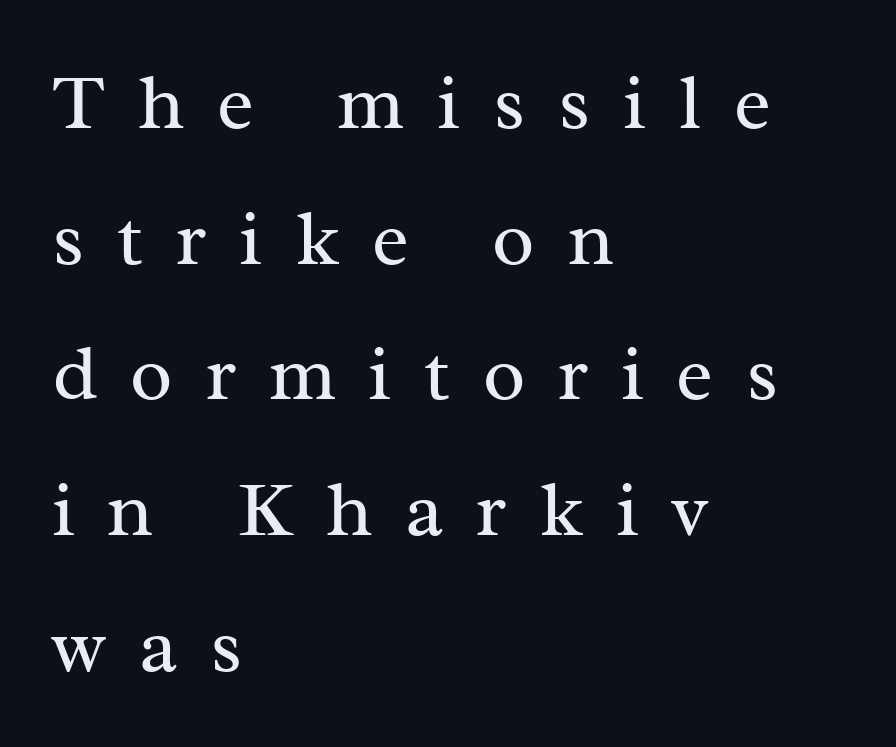
The image shows 78 px regular-weight serif type, upright; set left-aligned, line spacing 1.74x, unusually wide letter spacing (+0.42 em), not underlined; medium stroke contrast and a medium x-height.
